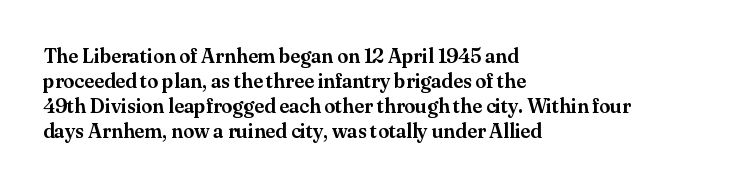
The image shows 20 px text type, upright; set left-aligned, normal line spacing (1.25x), normal letter spacing, not underlined.
